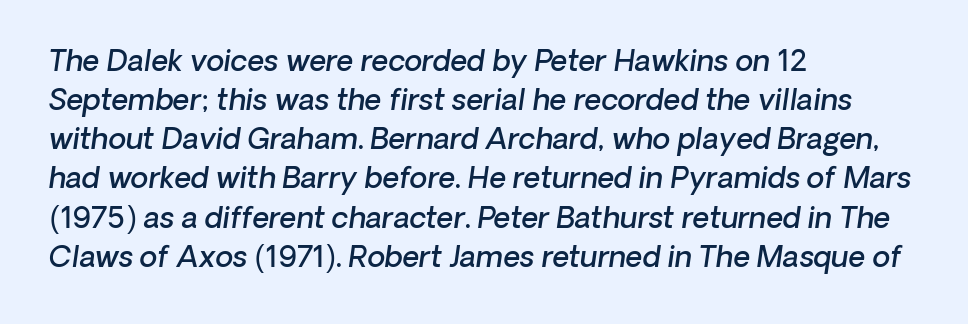
Every letter is mildly thick-stroked: semibold rather than bold. This sample uses a sans-serif face. Each new line begins a customary step beneath the previous one. A clean baseline with only descenders dipping below it.
